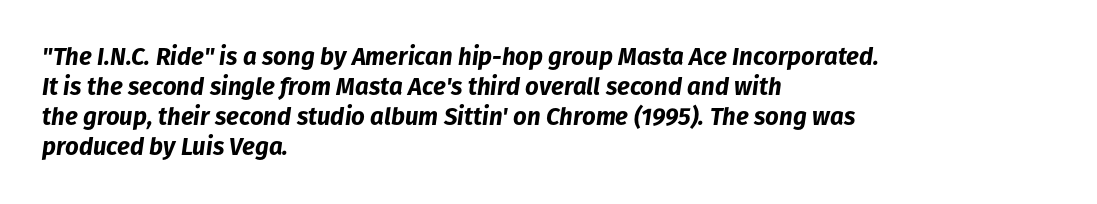
{"italic": "yes", "lean": "right", "slant_degrees": 8, "bold": "yes", "underline": "no", "align": "left", "line_spacing": "normal", "line_spacing_ratio": 1.25, "letter_spacing": "normal", "letter_spacing_em": 0.0, "glyph_px": 24}
